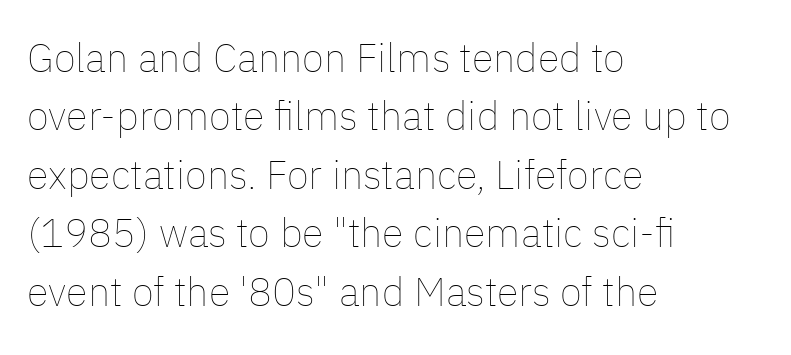
Q: Is the text bold? A: No.
Q: Is the text italic (slanted)? A: No, it is upright.
Q: Is the text underlined? A: No.
Q: How is the paragraph aligned? A: Left-aligned.
Q: Is the spacing between letters normal or unusually wide? A: Normal.
Q: Is the spacing between lines tight, normal or loose? A: Normal.
Q: Width (condensed, normal, or wide)? A: Normal.
Q: Stroke contrast? A: Low.
Q: x-height? A: Medium.
Q: Monospaced? A: No.
